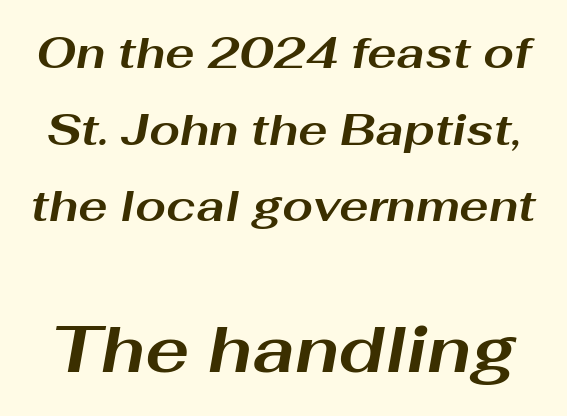
{"italic": "yes", "lean": "right", "slant_degrees": 10, "bold": "yes", "weight": "bold", "width": "wide", "stroke_contrast": "medium", "x_height": "medium", "monospaced": "no", "underline": "no", "line_spacing_ratio": 1.74, "letter_spacing": "normal", "letter_spacing_em": 0.0, "larger_block": "second", "size_ratio": 1.5, "glyph_px": 66}
